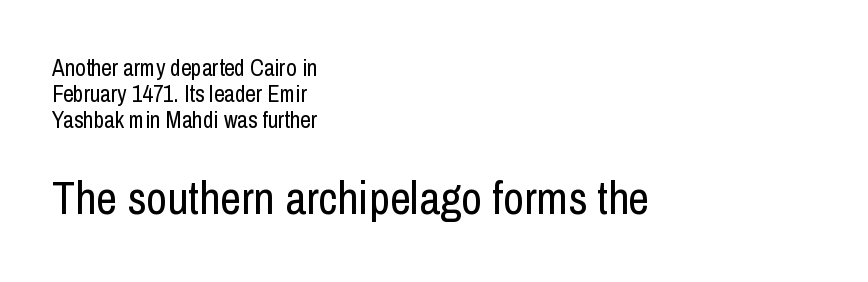
Q: Is the text bold? A: No.
Q: Is the text italic (slanted)? A: No, it is upright.
Q: Is the typeface a serif or a sans-serif typeface? A: Sans-serif.
Q: Is the text underlined? A: No.
Q: How is the paragraph aligned? A: Left-aligned.
Q: Is the spacing between letters normal or unusually wide? A: Normal.
Q: Is the spacing between lines tight, normal or loose? A: Tight.
Q: Which block of text is set in a larger size, the first (top) or the second (bottom)? A: The second (bottom) one.
Q: Width (condensed, normal, or wide)? A: Condensed.
Q: Stroke contrast? A: Low.
Q: x-height? A: Medium.
Q: Monospaced? A: No.
